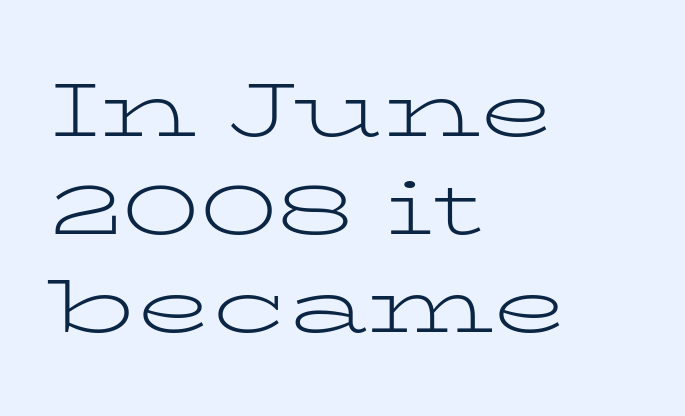
The image shows 76 px light, wide serif type, upright; set left-aligned, normal line spacing (1.29x), normal letter spacing, not underlined; low stroke contrast and a medium x-height.
